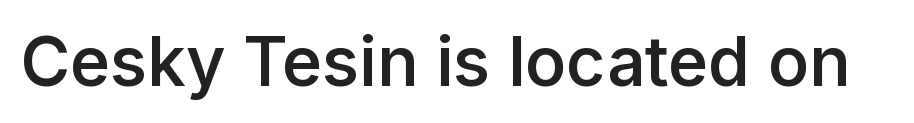
In terms of letterform style, serifs are entirely absent. Decoration check: the copy has no underline. There is no visible air inserted between adjacent glyphs. Spacing verdict: proportional, widths tailored to each character. Notice how the stems are strictly vertical — no italics here.
